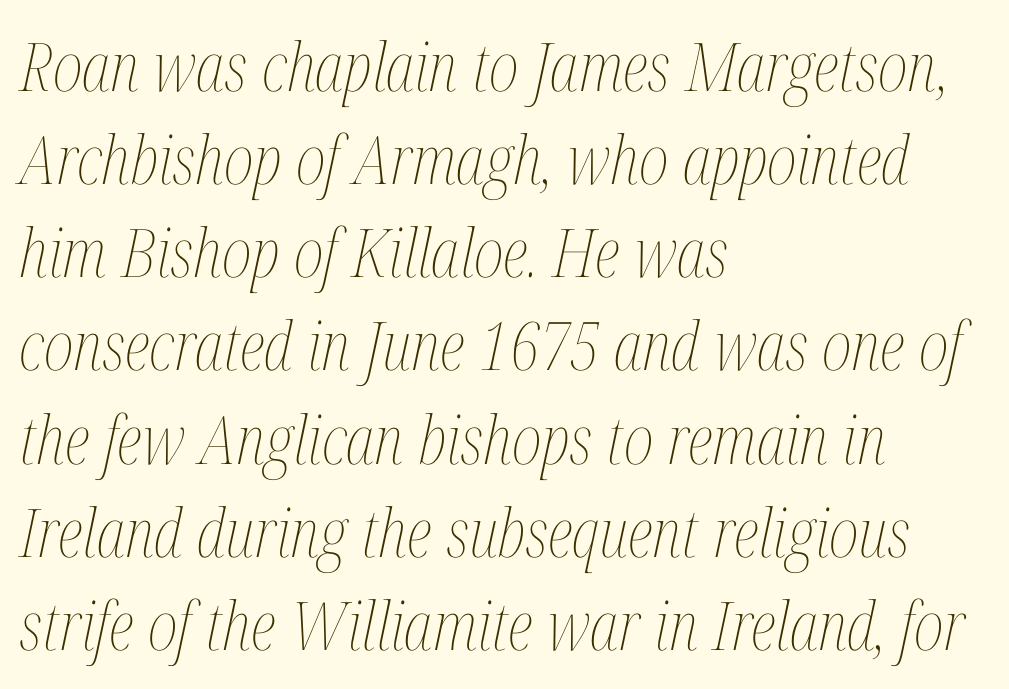
The image shows 67 px thin, condensed type, italic (leaning right); set left-aligned, normal line spacing (1.39x), normal letter spacing, not underlined; medium stroke contrast and a medium x-height.
